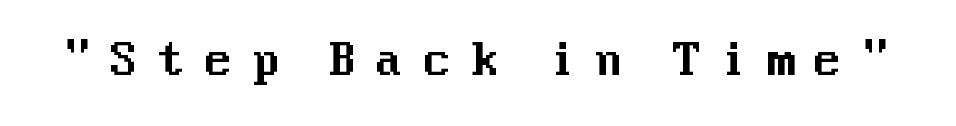
Q: Is the text italic (slanted)? A: No, it is upright.
Q: Is the typeface a serif or a sans-serif typeface? A: Sans-serif.
Q: Is the text underlined? A: No.
Q: Is the spacing between letters normal or unusually wide? A: Unusually wide.
Q: Width (condensed, normal, or wide)? A: Normal.
Q: Stroke contrast? A: Medium.
Q: x-height? A: Medium.
